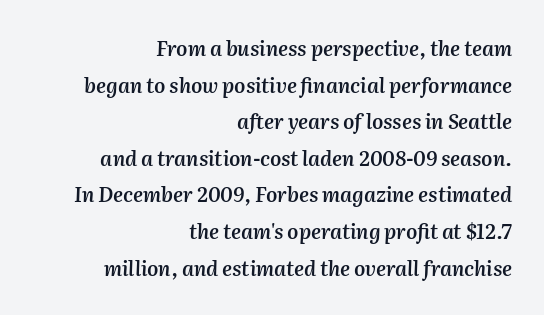
{"italic": "yes", "lean": "right", "slant_degrees": 2, "bold": "semi", "underline": "no", "align": "right", "line_spacing_ratio": 1.83, "letter_spacing": "normal", "letter_spacing_em": 0.0, "glyph_px": 20}
